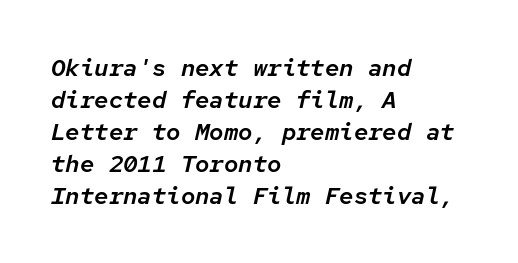
The image shows 24 px text type, italic (leaning right); set left-aligned, normal line spacing (1.33x), normal letter spacing, not underlined.
